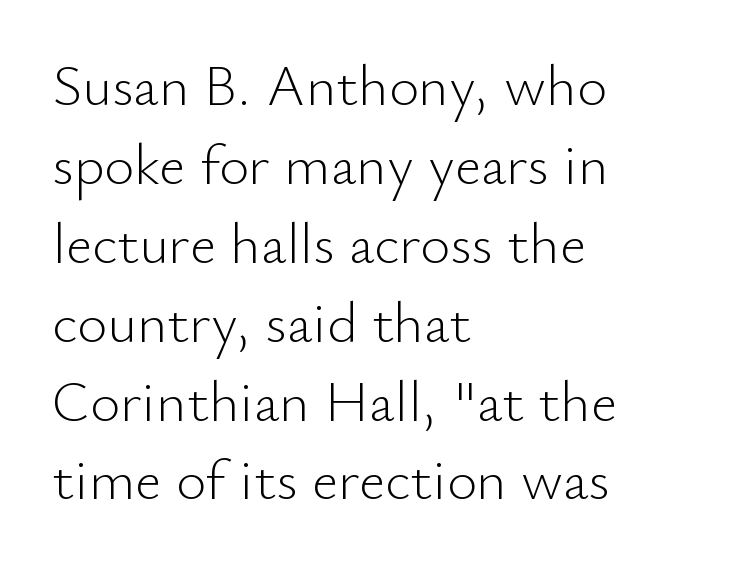
Q: Is the text bold? A: No.
Q: Is the text italic (slanted)? A: No, it is upright.
Q: Is the typeface a serif or a sans-serif typeface? A: Sans-serif.
Q: Is the text underlined? A: No.
Q: How is the paragraph aligned? A: Left-aligned.
Q: Is the spacing between letters normal or unusually wide? A: Normal.
Q: Is the spacing between lines tight, normal or loose? A: Normal.
Q: Width (condensed, normal, or wide)? A: Normal.
Q: Stroke contrast? A: Low.
Q: x-height? A: Small.
Q: Monospaced? A: No.
